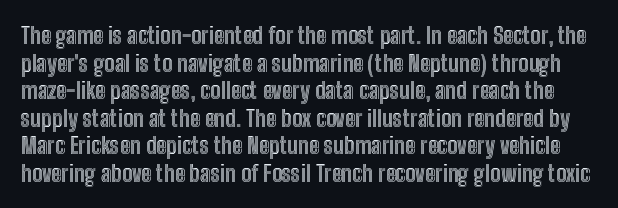
The image shows 23 px text type, upright; set line spacing 1.2x, normal letter spacing, not underlined.
